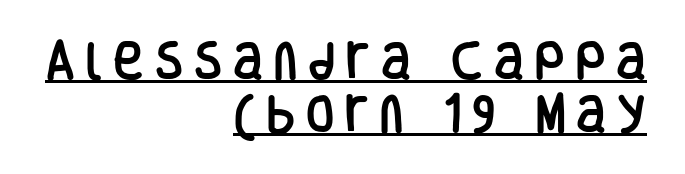
Q: Is the text italic (slanted)? A: No, it is upright.
Q: Is the typeface a serif or a sans-serif typeface? A: Sans-serif.
Q: Is the text underlined? A: Yes.
Q: How is the paragraph aligned? A: Right-aligned.
Q: Is the spacing between letters normal or unusually wide? A: Unusually wide.
Q: Is the spacing between lines tight, normal or loose? A: Normal.
Q: Width (condensed, normal, or wide)? A: Condensed.
Q: Stroke contrast? A: Low.
Q: x-height? A: Large.
Q: Monospaced? A: No.
